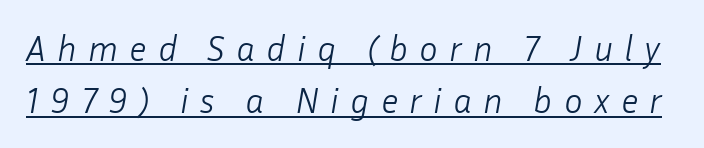
{"italic": "yes", "lean": "right", "slant_degrees": 10, "bold": "no", "weight": "light", "width": "normal", "stroke_contrast": "low", "x_height": "medium", "monospaced": "no", "underline": "yes", "line_spacing": "normal", "line_spacing_ratio": 1.5, "letter_spacing": "wide", "letter_spacing_em": 0.32, "glyph_px": 35}
